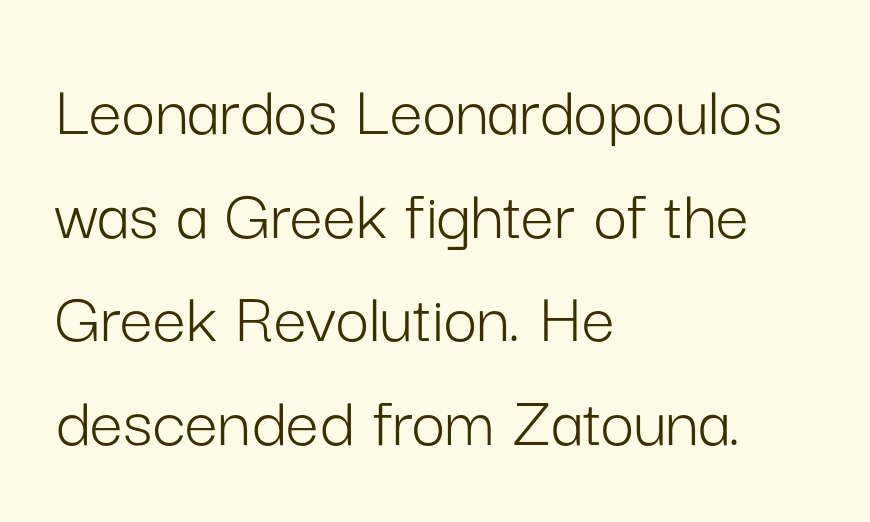
{"serif": "no", "italic": "no", "bold": "no", "weight": "light", "width": "normal", "stroke_contrast": "low", "x_height": "medium", "monospaced": "no", "underline": "no", "align": "left", "line_spacing": "normal", "line_spacing_ratio": 1.4, "letter_spacing": "normal", "letter_spacing_em": 0.0, "glyph_px": 74}
